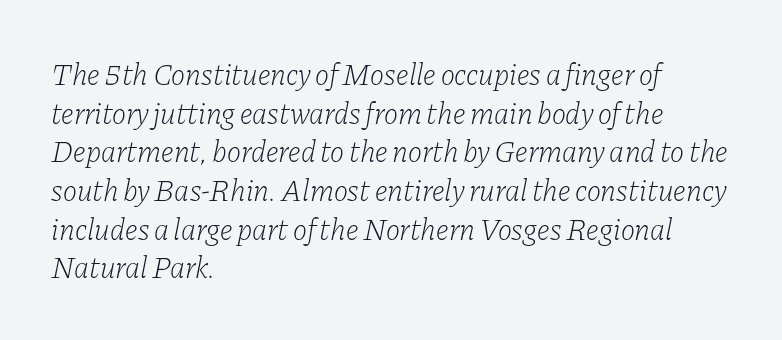
Q: Is the text bold? A: No.
Q: Is the text italic (slanted)? A: Yes, it leans right by about 11 degrees.
Q: Is the typeface a serif or a sans-serif typeface? A: Serif.
Q: Is the text underlined? A: No.
Q: How is the paragraph aligned? A: Left-aligned.
Q: Is the spacing between letters normal or unusually wide? A: Normal.
Q: Is the spacing between lines tight, normal or loose? A: Normal.
Q: Width (condensed, normal, or wide)? A: Normal.
Q: Stroke contrast? A: Low.
Q: x-height? A: Medium.
Q: Monospaced? A: No.
